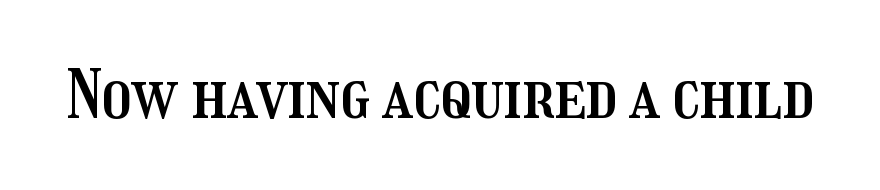
Q: Is the text italic (slanted)? A: No, it is upright.
Q: Is the text underlined? A: No.
Q: Is the spacing between letters normal or unusually wide? A: Normal.
Q: Width (condensed, normal, or wide)? A: Condensed.
Q: Stroke contrast? A: Medium.
Q: x-height? A: Medium.
Q: Monospaced? A: No.
